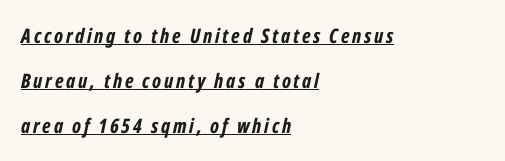
The image shows 20 px bold type, italic (leaning right); set left-aligned, loose line spacing (2.26x), underlined.
